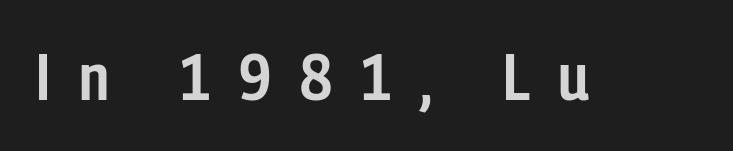
How are the letters spaced? Widely, with obvious added tracking. The lettering stays uniformly vertical, giving the passage a roman look. Descenders are the only things crossing below the line. Do the characters align in a grid? No, the font is proportional.
